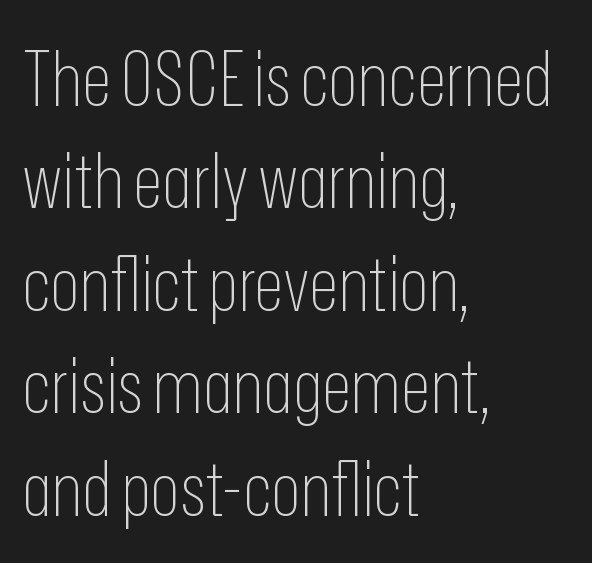
The image shows 77 px thin, condensed sans-serif type, upright; set left-aligned, normal line spacing (1.33x), normal letter spacing, not underlined; low stroke contrast and a medium x-height.
